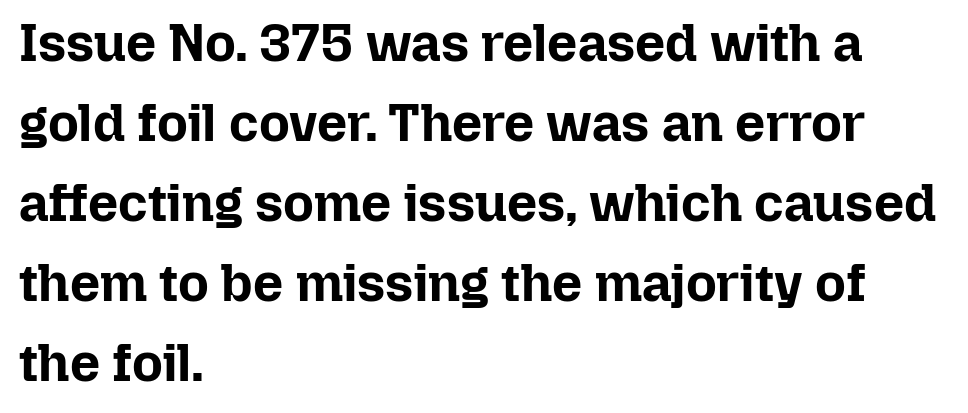
{"italic": "no", "bold": "yes", "weight": "bold", "width": "normal", "stroke_contrast": "low", "x_height": "medium", "monospaced": "no", "underline": "no", "align": "left", "line_spacing": "normal", "line_spacing_ratio": 1.51, "letter_spacing": "normal", "letter_spacing_em": 0.0, "glyph_px": 53}
